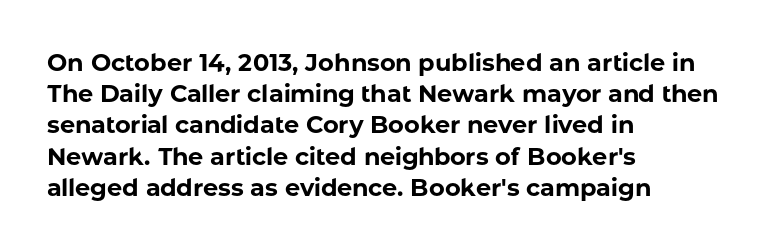
The image shows 24 px bold type, upright; set left-aligned, normal line spacing (1.3x), normal letter spacing, not underlined.
